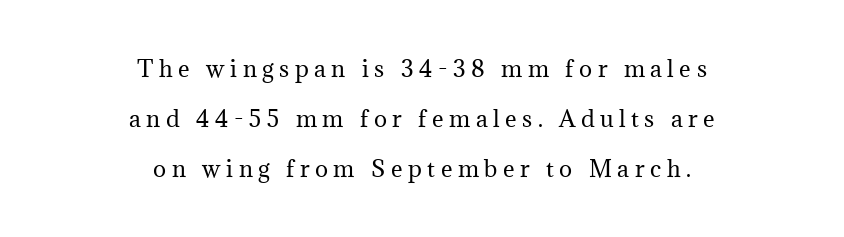
Q: Is the text bold? A: No.
Q: Is the text italic (slanted)? A: No, it is upright.
Q: Is the text underlined? A: No.
Q: How is the paragraph aligned? A: Centered.
Q: Is the spacing between letters normal or unusually wide? A: Unusually wide.
Q: Is the spacing between lines tight, normal or loose? A: Loose.
